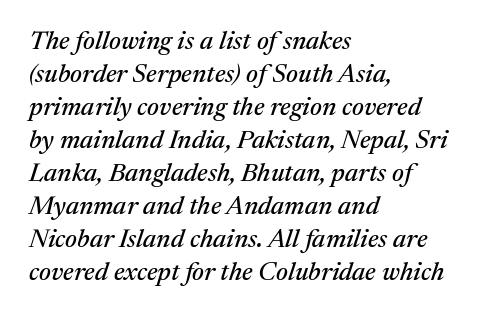
The image shows 26 px text type, italic (leaning right); set left-aligned, normal line spacing (1.27x), normal letter spacing, not underlined.
